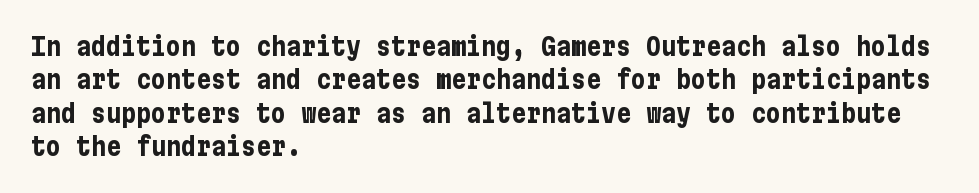
Notice how the passage keeps a crisp vertical edge on the left only. Ordinary non-slanted type is in use. This sample uses plain, unmodified letter spacing. Strong, thick strokes mark this as bold type. Normally led — the rows are evenly, conventionally spaced.
